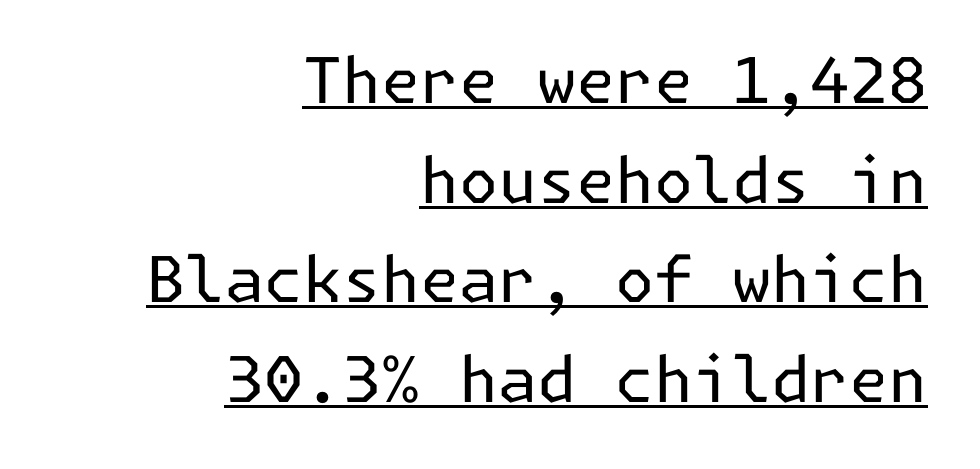
A typesetter would call this zero additional tracking. Underline: present. Type style note: lacks serifs. Regarding leading, the lines here are spaced in the standard way. Horizontal alignment here is rightward, an uncommon choice for prose. This is roman type, the default non-slanted kind.
